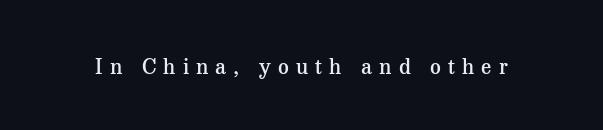
The image shows 21 px text type, upright; set unusually wide letter spacing (+0.34 em), not underlined.
